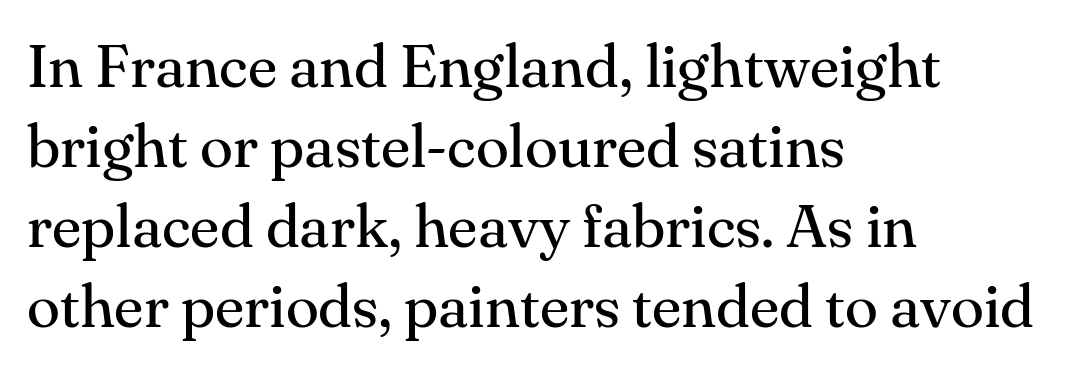
The image shows 61 px regular-weight serif type, upright; set left-aligned, normal line spacing (1.31x), normal letter spacing, not underlined; medium stroke contrast and a small x-height.
